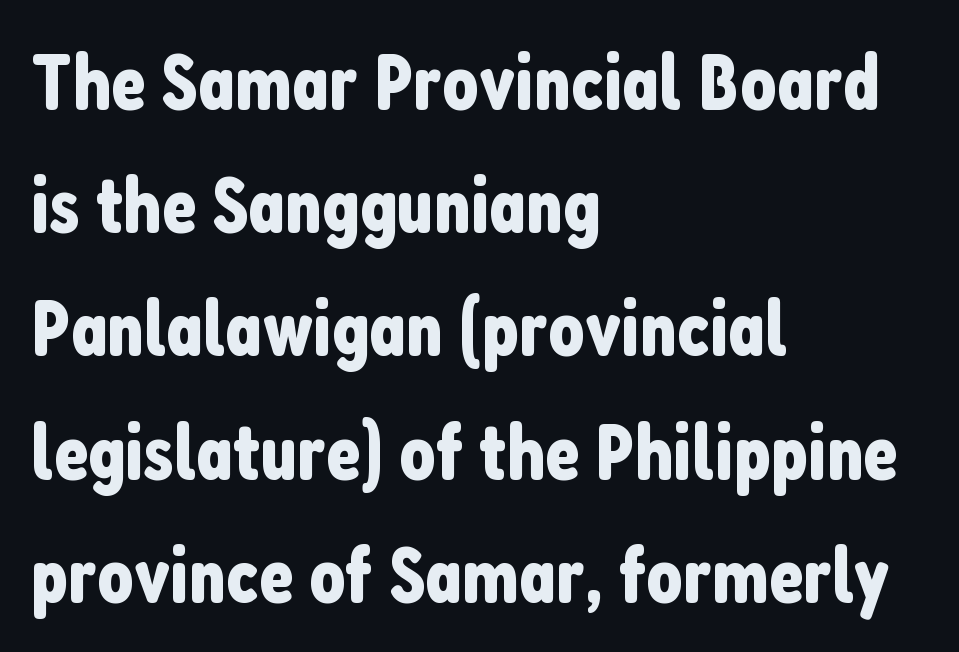
The image shows 80 px condensed sans-serif type, upright; set left-aligned, normal line spacing (1.54x), normal letter spacing, not underlined; low stroke contrast and a medium x-height.
